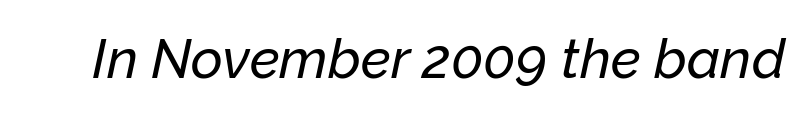
{"italic": "yes", "lean": "right", "slant_degrees": 12, "width": "normal", "stroke_contrast": "low", "x_height": "medium", "monospaced": "no", "underline": "no", "letter_spacing": "normal", "letter_spacing_em": 0.0, "glyph_px": 55}
